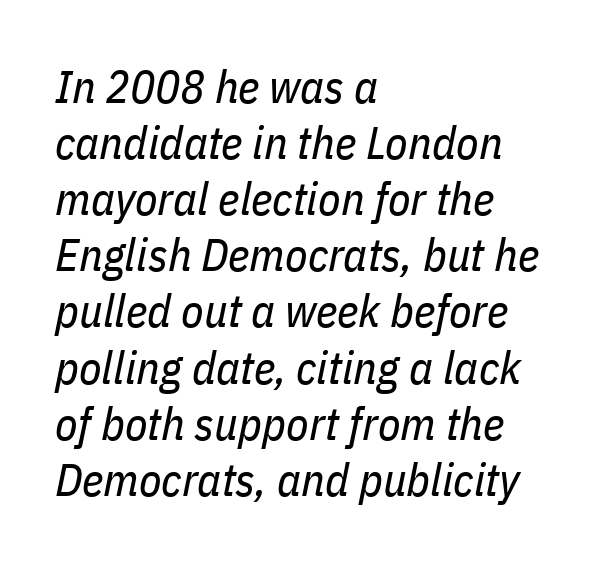
The image shows 46 px regular-weight, condensed type, italic (leaning right); set left-aligned, line spacing 1.22x, normal letter spacing, not underlined; low stroke contrast and a medium x-height.
